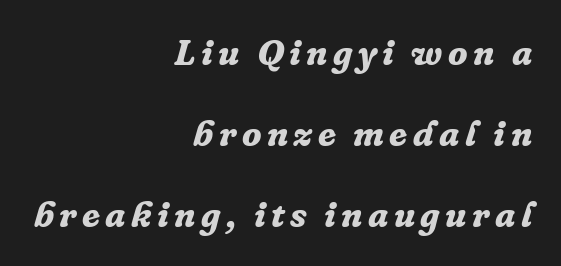
The image shows 36 px bold serif type, italic (leaning right); set right-aligned, loose line spacing (2.25x), not underlined; low stroke contrast and a medium x-height.
